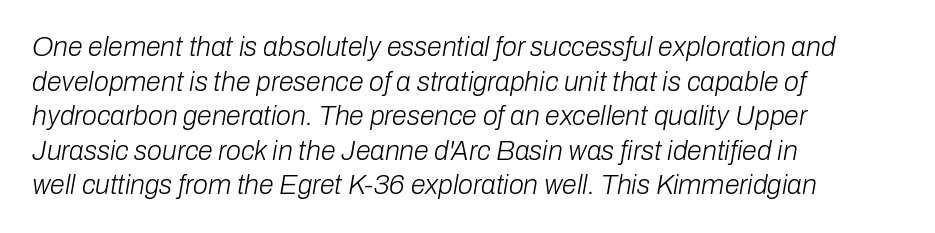
The image shows 27 px text type, italic (leaning right); set left-aligned, normal line spacing (1.28x), normal letter spacing, not underlined.
